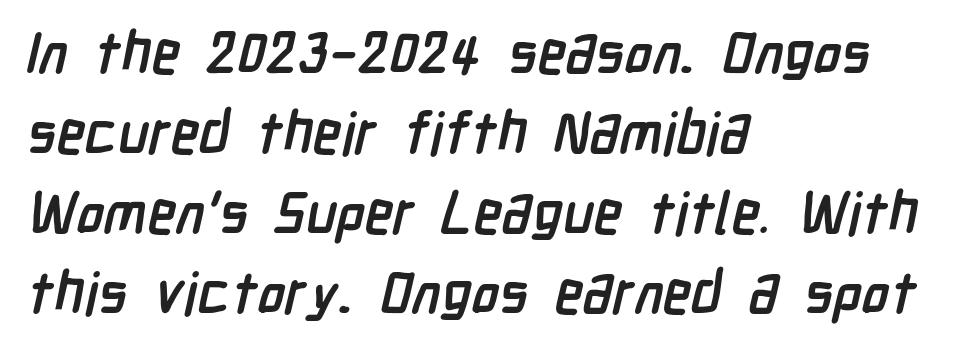
The image shows 58 px semibold, condensed sans-serif type; set left-aligned, normal line spacing (1.38x), normal letter spacing, not underlined; low stroke contrast and a medium x-height.
